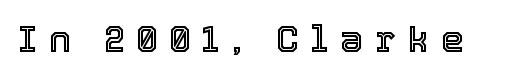
Q: Is the text italic (slanted)? A: No, it is upright.
Q: Is the text underlined? A: No.
Q: Is the spacing between letters normal or unusually wide? A: Unusually wide.
Q: Width (condensed, normal, or wide)? A: Normal.
Q: x-height? A: Medium.
Q: Monospaced? A: No.
